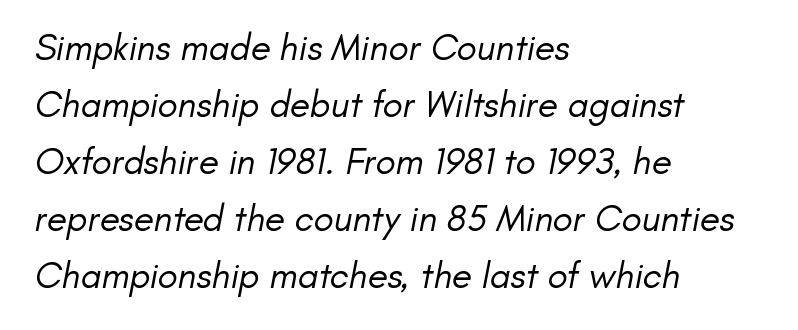
{"serif": "no", "bold": "no", "weight": "regular", "width": "normal", "stroke_contrast": "low", "x_height": "small", "monospaced": "no", "underline": "no", "align": "left", "line_spacing": "normal", "line_spacing_ratio": 1.54, "letter_spacing": "normal", "letter_spacing_em": 0.0, "glyph_px": 37}
